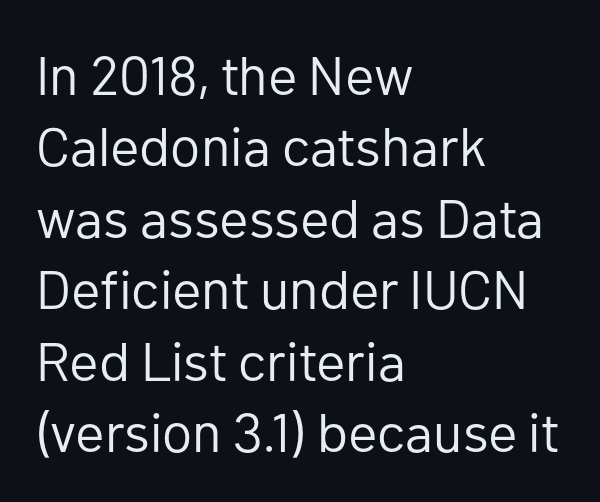
Compared with typical body copy, the letter spacing here is the same. The letters carry no serifs — their stems end cleanly without finishing strokes. Where is the straight margin? On the left. The specimen reads as upright at a glance. Character widths vary here, with narrow letters taking less room than wide ones.
